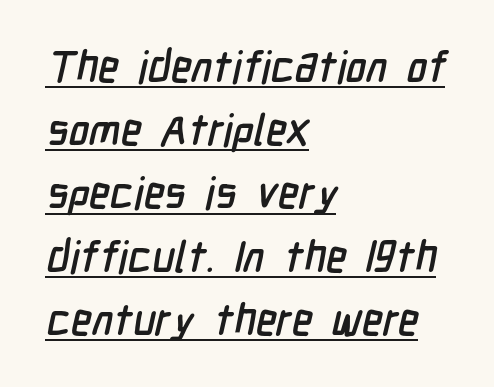
The image shows 43 px condensed sans-serif type; set left-aligned, normal line spacing (1.47x), normal letter spacing, underlined; low stroke contrast and a medium x-height.
